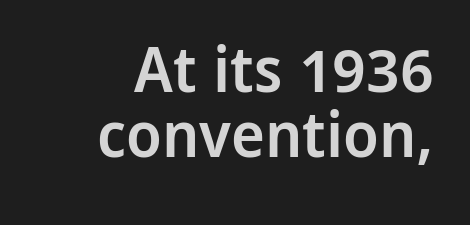
Q: Is the text bold? A: Semi-bold.
Q: Is the text italic (slanted)? A: No, it is upright.
Q: Is the typeface a serif or a sans-serif typeface? A: Sans-serif.
Q: Is the text underlined? A: No.
Q: How is the paragraph aligned? A: Right-aligned.
Q: Is the spacing between letters normal or unusually wide? A: Normal.
Q: Is the spacing between lines tight, normal or loose? A: Tight.
Q: Width (condensed, normal, or wide)? A: Normal.
Q: Stroke contrast? A: Low.
Q: x-height? A: Medium.
Q: Monospaced? A: No.
